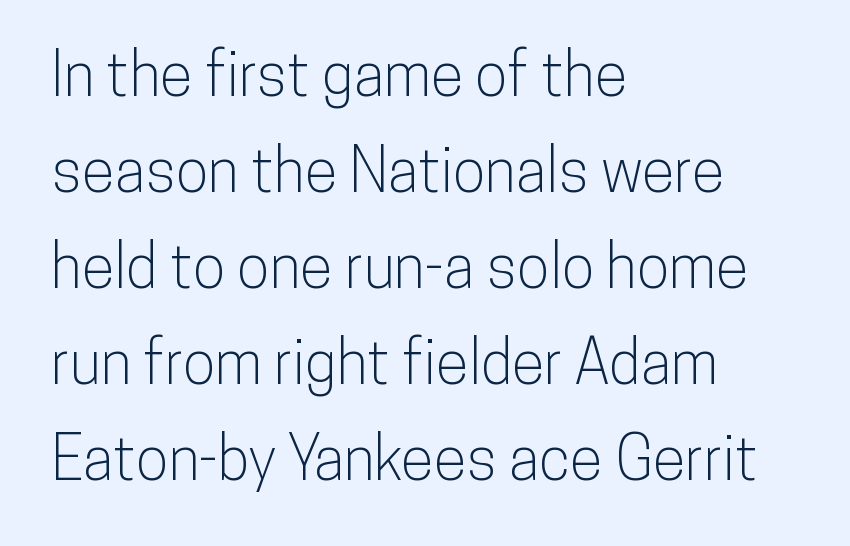
Q: Is the text italic (slanted)? A: No, it is upright.
Q: Is the typeface a serif or a sans-serif typeface? A: Sans-serif.
Q: Is the text underlined? A: No.
Q: How is the paragraph aligned? A: Left-aligned.
Q: Is the spacing between letters normal or unusually wide? A: Normal.
Q: Is the spacing between lines tight, normal or loose? A: Normal.
Q: Width (condensed, normal, or wide)? A: Condensed.
Q: Stroke contrast? A: Low.
Q: x-height? A: Medium.
Q: Monospaced? A: No.
